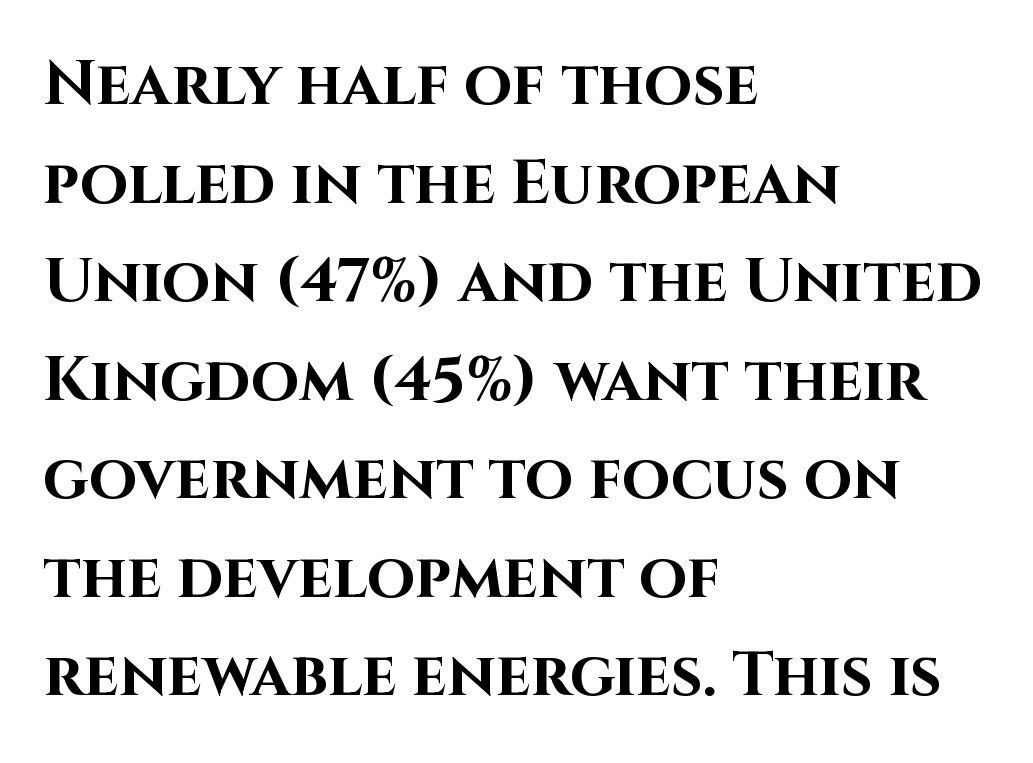
Q: Is the text bold? A: Yes.
Q: Is the text italic (slanted)? A: No, it is upright.
Q: Is the typeface a serif or a sans-serif typeface? A: Sans-serif.
Q: Is the text underlined? A: No.
Q: How is the paragraph aligned? A: Left-aligned.
Q: Is the spacing between letters normal or unusually wide? A: Normal.
Q: Is the spacing between lines tight, normal or loose? A: Normal.
Q: Width (condensed, normal, or wide)? A: Normal.
Q: Stroke contrast? A: High.
Q: x-height? A: Large.
Q: Monospaced? A: No.
